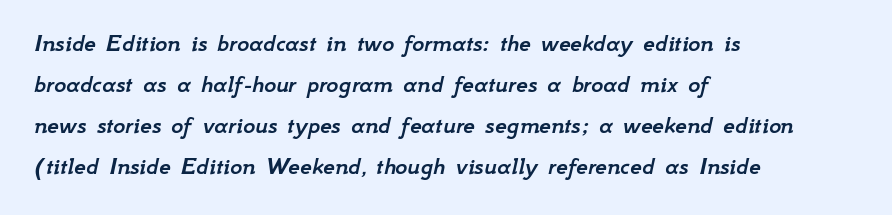
Short and long lines alike share a common starting point at left. These lines keep a tight, regular rhythm from letter to letter. Yep, that's italic — everything's leaning. Whoever set this chose a conventional vertical rhythm.
